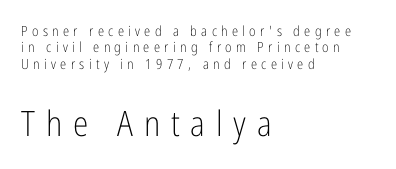
Q: Is the text bold? A: No.
Q: Is the text italic (slanted)? A: No, it is upright.
Q: Is the typeface a serif or a sans-serif typeface? A: Sans-serif.
Q: Is the text underlined? A: No.
Q: How is the paragraph aligned? A: Left-aligned.
Q: Is the spacing between letters normal or unusually wide? A: Unusually wide.
Q: Which block of text is set in a larger size, the first (top) or the second (bottom)? A: The second (bottom) one.
Q: Width (condensed, normal, or wide)? A: Condensed.
Q: Stroke contrast? A: Low.
Q: x-height? A: Medium.
Q: Monospaced? A: No.
